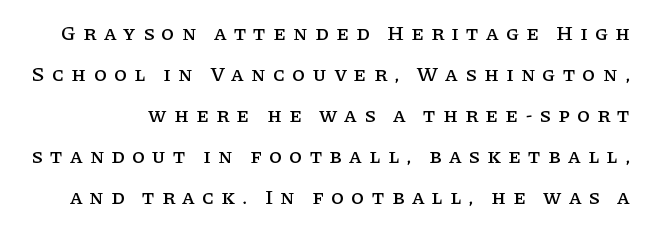
You could only call the tracking loose — the letters float apart. Horizontal bands of white between lines are thick stripes. Decoration check: the copy has no underline. Every stem runs plumb, perpendicular to the baseline.
